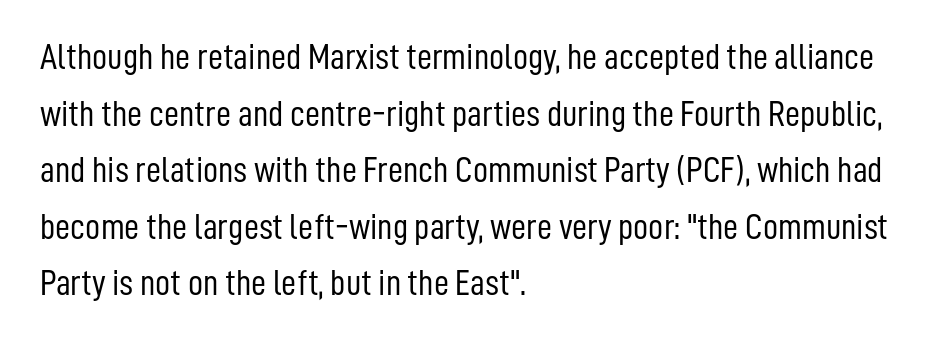
{"serif": "no", "italic": "no", "bold": "no", "weight": "light", "width": "condensed", "stroke_contrast": "low", "x_height": "medium", "monospaced": "no", "underline": "no", "align": "left", "line_spacing": "normal", "line_spacing_ratio": 1.53, "letter_spacing": "normal", "letter_spacing_em": 0.0, "glyph_px": 37}
